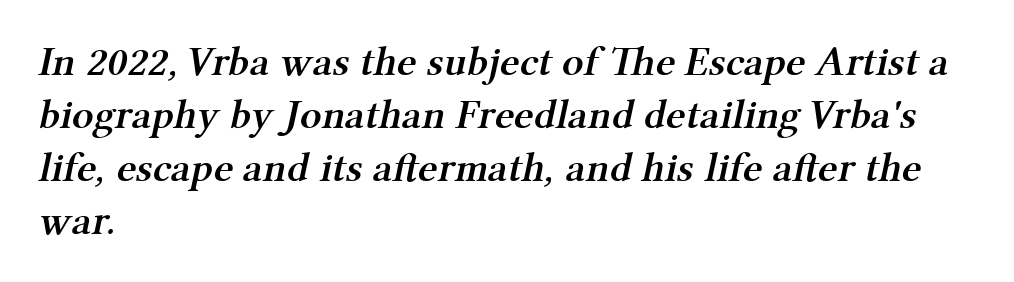
Q: Is the text bold? A: Semi-bold.
Q: Is the typeface a serif or a sans-serif typeface? A: Serif.
Q: Is the text underlined? A: No.
Q: How is the paragraph aligned? A: Left-aligned.
Q: Is the spacing between letters normal or unusually wide? A: Normal.
Q: Is the spacing between lines tight, normal or loose? A: Normal.
Q: Width (condensed, normal, or wide)? A: Normal.
Q: Stroke contrast? A: Medium.
Q: x-height? A: Medium.
Q: Monospaced? A: No.
